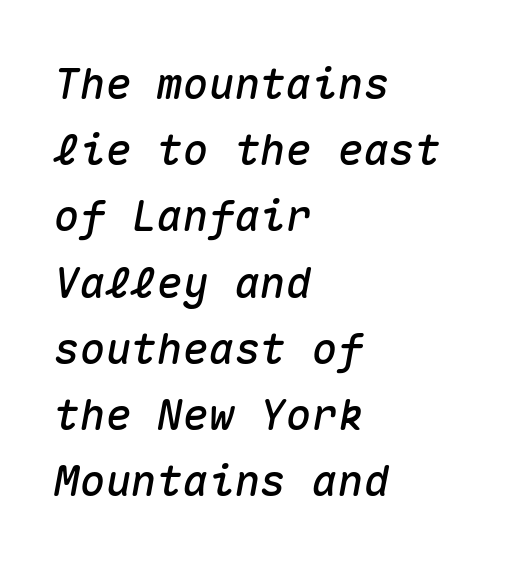
Baseline-to-baseline distance is the conventional proportion of letter height. The passage shown leans; its letterforms are oblique. Tracking value appears to be zero — textbook default spacing. Descender tails drop into unmarked territory. Note the uniform advance width — an 'i' takes as much space as an 'm'. The paragraph has a hard left edge and a soft right edge.
